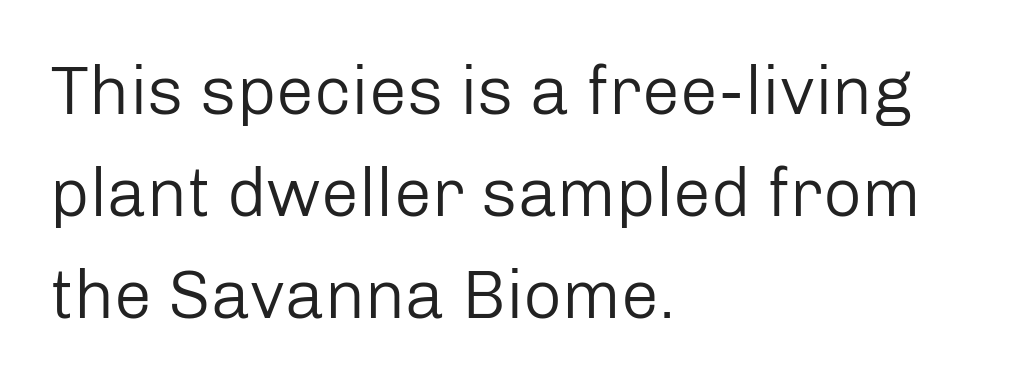
The passage shown has conventional tracking throughout. If you measured baseline to baseline, you'd find a middling distance. The passage is arranged the way most books set body copy — flush left. No heavy texture on the line: the type isn't bold. Tall strokes in this sample are plumb rather than angled. Regarding serifs, this sample does without them.
